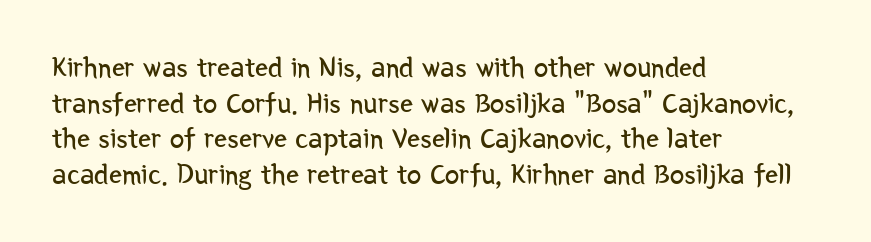
The image shows 29 px regular-weight, condensed sans-serif type, upright; set left-aligned, line spacing 1.23x, normal letter spacing, not underlined; low stroke contrast and a medium x-height.
